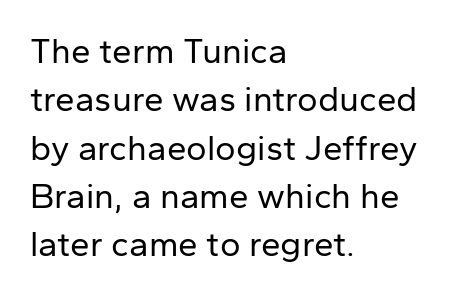
The image shows 35 px regular-weight sans-serif type, upright; set left-aligned, normal line spacing (1.38x), normal letter spacing, not underlined; low stroke contrast and a medium x-height.
